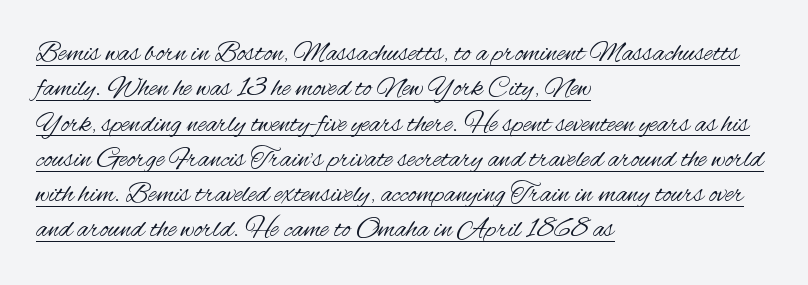
Q: Is the text bold? A: No.
Q: Is the text italic (slanted)? A: Yes.
Q: Is the typeface a serif or a sans-serif typeface? A: Sans-serif.
Q: Is the text underlined? A: Yes.
Q: How is the paragraph aligned? A: Left-aligned.
Q: Is the spacing between letters normal or unusually wide? A: Normal.
Q: Is the spacing between lines tight, normal or loose? A: Normal.
Q: Width (condensed, normal, or wide)? A: Condensed.
Q: Stroke contrast? A: Medium.
Q: x-height? A: Small.
Q: Monospaced? A: No.
